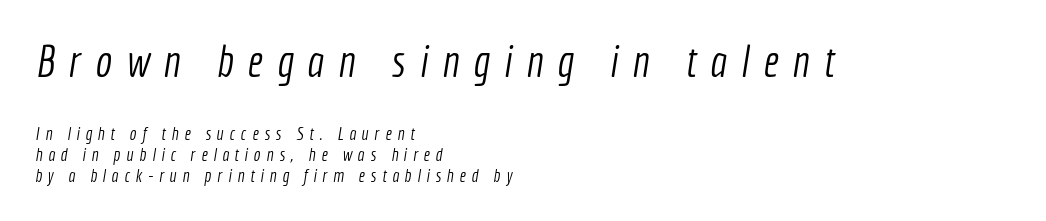
Between these two stacked blocks, the higher one wins on size. The tracking jumps out immediately: characters are airy and widely separated. Bare-footed words on every line. Letters have the restrained weight of plain body copy at most.
